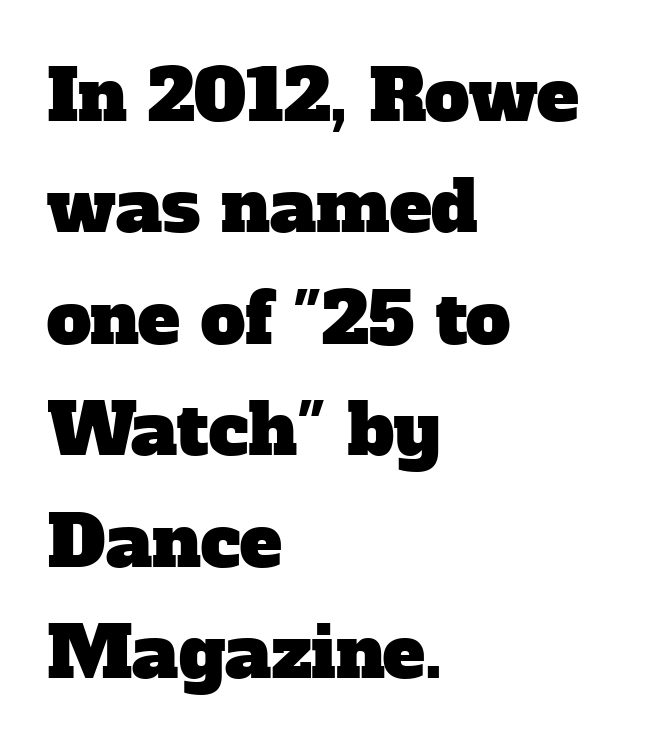
{"serif": "yes", "width": "normal", "stroke_contrast": "low", "x_height": "medium", "monospaced": "no", "underline": "no", "align": "left", "line_spacing": "normal", "line_spacing_ratio": 1.57, "letter_spacing": "normal", "letter_spacing_em": 0.0, "glyph_px": 71}
